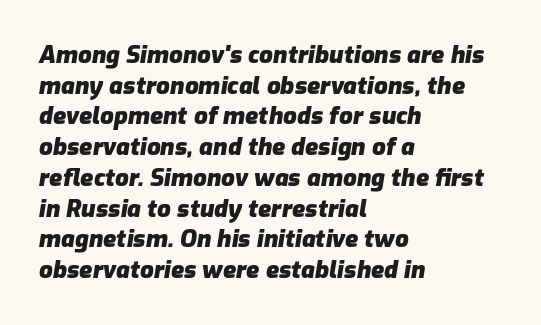
Q: Is the text bold? A: Yes.
Q: Is the text italic (slanted)? A: Yes, it leans right by about 9 degrees.
Q: Is the text underlined? A: No.
Q: How is the paragraph aligned? A: Left-aligned.
Q: Is the spacing between letters normal or unusually wide? A: Normal.
Q: Is the spacing between lines tight, normal or loose? A: Normal.
